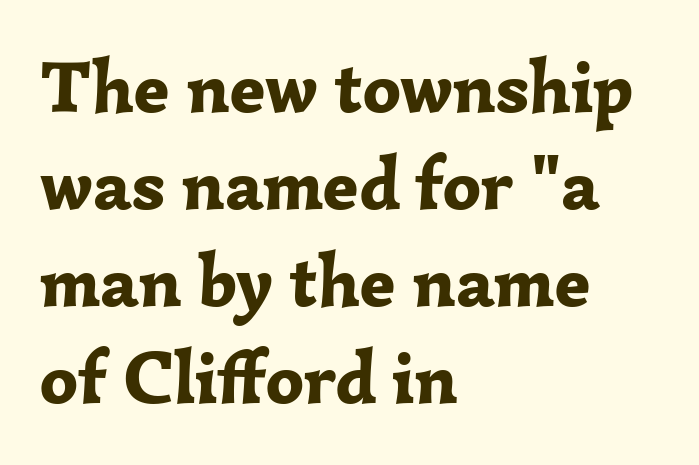
{"serif": "yes", "italic": "no", "bold": "yes", "weight": "bold", "width": "normal", "stroke_contrast": "low", "x_height": "medium", "monospaced": "no", "underline": "no", "align": "left", "line_spacing": "normal", "line_spacing_ratio": 1.31, "letter_spacing": "normal", "letter_spacing_em": 0.0, "glyph_px": 74}
